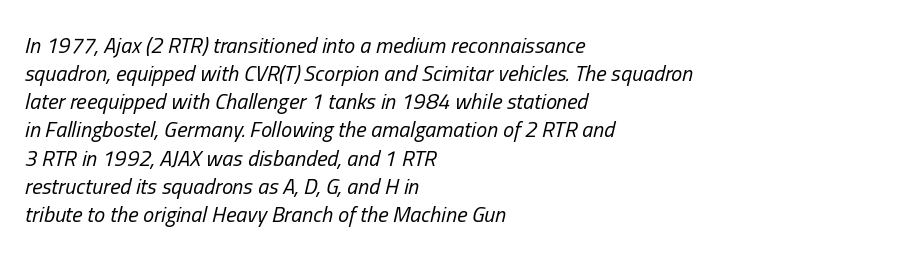
The image shows 22 px text type, italic (leaning right); set left-aligned, normal line spacing (1.28x), normal letter spacing, not underlined.
